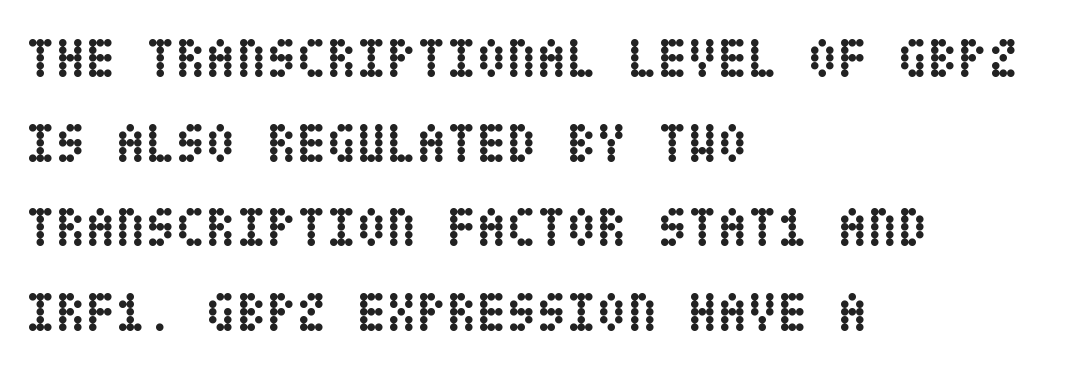
The image shows 55 px semibold, condensed type, upright; set left-aligned, normal line spacing (1.54x), normal letter spacing, not underlined; low stroke contrast and a large x-height.
